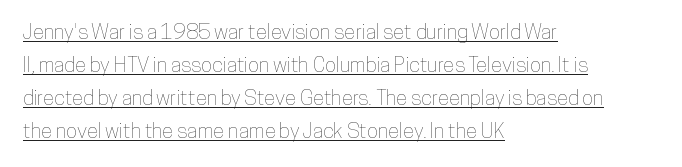
The image shows 21 px text type, upright; set left-aligned, normal line spacing (1.57x), normal letter spacing, underlined.
